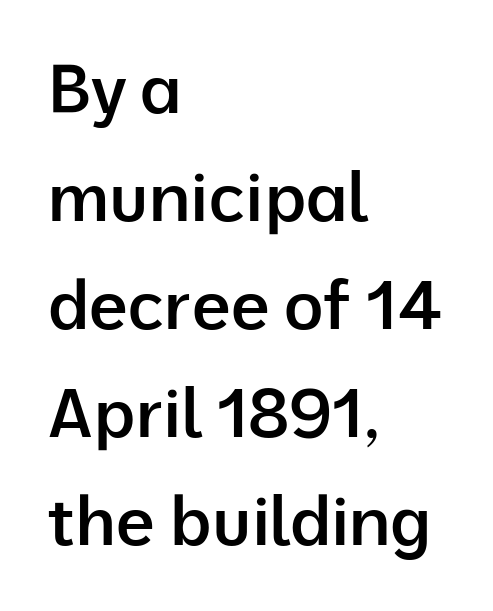
{"serif": "no", "italic": "no", "bold": "semi", "weight": "semibold", "width": "normal", "stroke_contrast": "low", "x_height": "medium", "monospaced": "no", "underline": "no", "align": "left", "line_spacing": "normal", "line_spacing_ratio": 1.59, "letter_spacing": "normal", "letter_spacing_em": 0.0, "glyph_px": 68}
